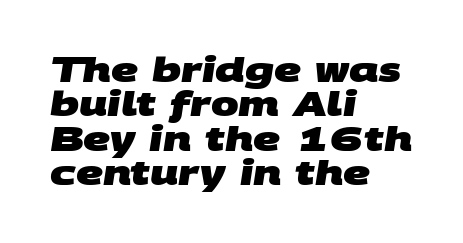
Q: Is the text bold? A: Yes.
Q: Is the typeface a serif or a sans-serif typeface? A: Sans-serif.
Q: Is the text underlined? A: No.
Q: How is the paragraph aligned? A: Left-aligned.
Q: Is the spacing between letters normal or unusually wide? A: Normal.
Q: Is the spacing between lines tight, normal or loose? A: Tight.
Q: Width (condensed, normal, or wide)? A: Wide.
Q: Stroke contrast? A: Medium.
Q: x-height? A: Large.
Q: Monospaced? A: No.
